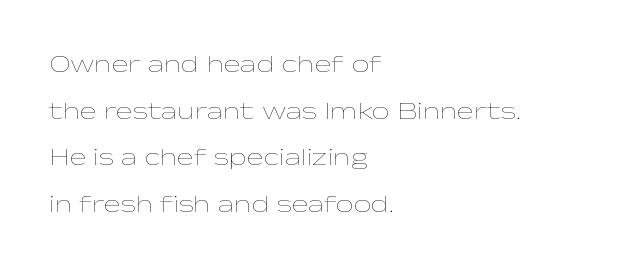
Q: Is the text bold? A: No.
Q: Is the text italic (slanted)? A: No, it is upright.
Q: Is the text underlined? A: No.
Q: How is the paragraph aligned? A: Left-aligned.
Q: Is the spacing between letters normal or unusually wide? A: Normal.
